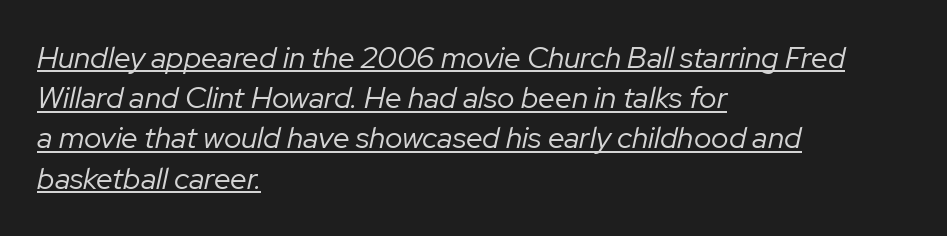
The letters are slanted; this is an italic face. Caption: multi-line text, flush left, ragged right. Think of a printed novel: that variable character pitch is what you see here. You can see a thin bar hugging the bottom of the glyphs. Spacing between characters is what you'd get straight out of the box.
